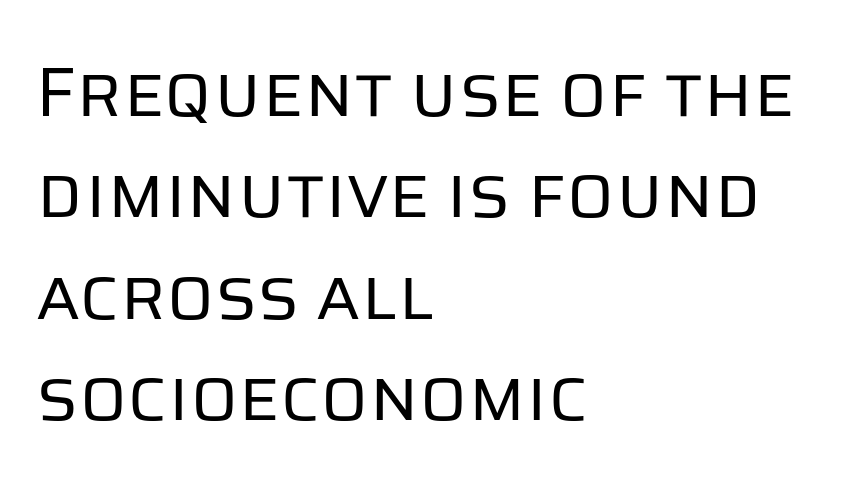
The block of text has a typical density, with ordinary space between rows. Character widths vary here, with narrow letters taking less room than wide ones. Each word holds together tightly as a unit, with standard inter-letter gaps. Do the letters lean? They stand straight.
